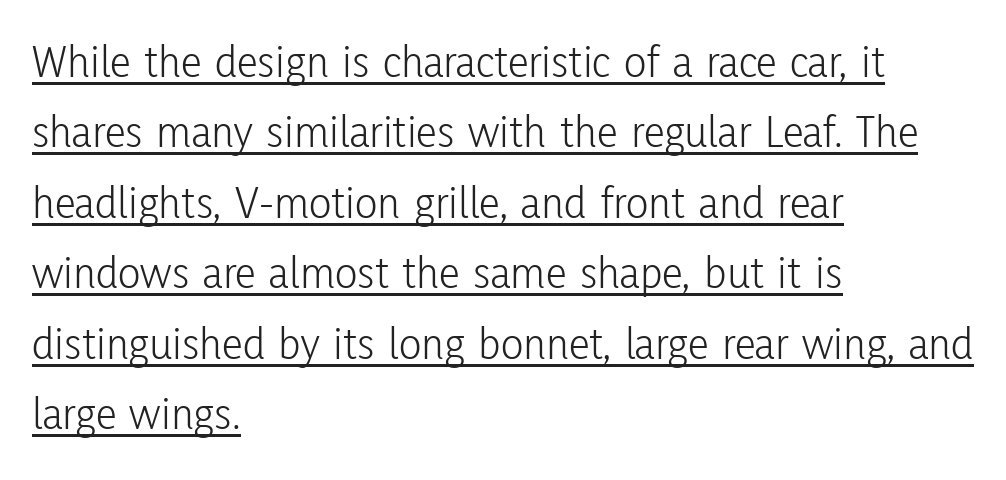
Students, note that the glyphs here touch the page at normal intervals. Does the type have serifs? No, each stem ends abruptly. The letters stand straight up with perfectly vertical stems. Weight: in the light-to-regular range.
